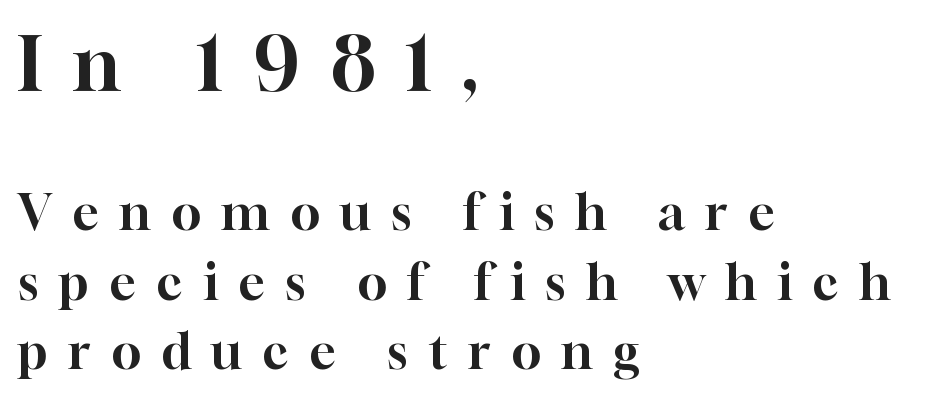
A typesetter would call this leading conventional body-copy spacing. Here the first block reads like a headline and the second like body copy. This rendering features lettering with no underline. This rendering uses left alignment, leaving the right contour irregular.
